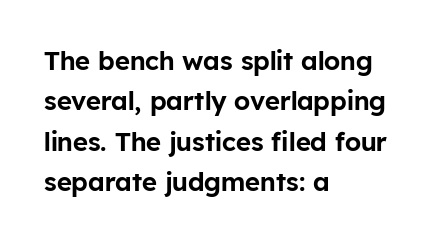
This rendering uses left alignment, leaving the right contour irregular. The vertical gap from one line to the next is medium. The space beneath each line is pristine and unruled. Does extra space separate the letters? No, they use regular spacing. Every character sits straight up, as roman type does.
